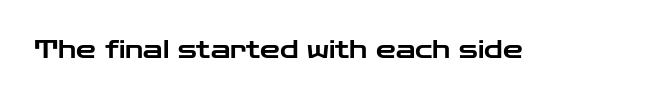
{"italic": "no", "underline": "no", "letter_spacing": "normal", "letter_spacing_em": 0.0, "glyph_px": 25}
